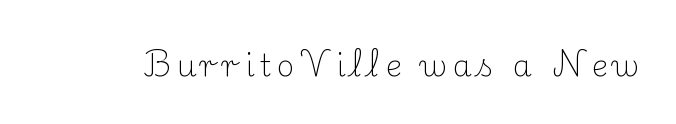
{"serif": "yes", "italic": "no", "bold": "no", "weight": "light", "width": "normal", "stroke_contrast": "medium", "x_height": "small", "monospaced": "no", "underline": "no", "glyph_px": 31}
